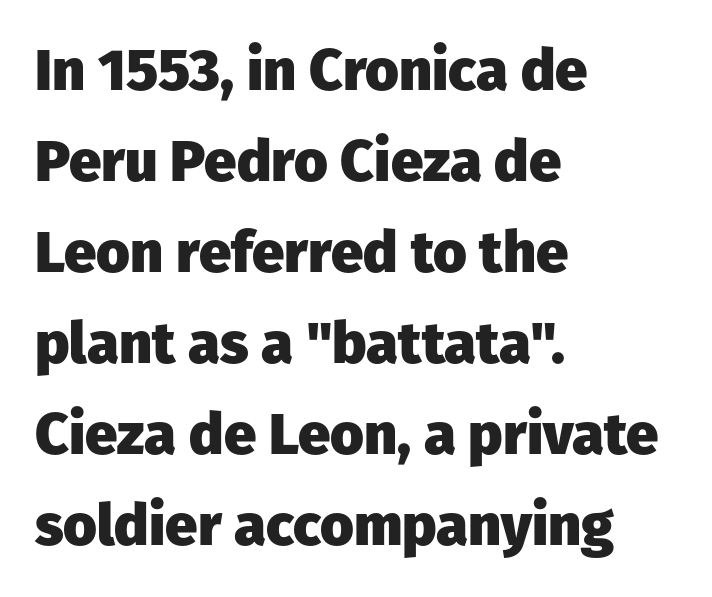
Q: Is the text bold? A: Yes.
Q: Is the text italic (slanted)? A: No, it is upright.
Q: Is the typeface a serif or a sans-serif typeface? A: Sans-serif.
Q: Is the text underlined? A: No.
Q: How is the paragraph aligned? A: Left-aligned.
Q: Is the spacing between letters normal or unusually wide? A: Normal.
Q: Is the spacing between lines tight, normal or loose? A: Normal.
Q: Width (condensed, normal, or wide)? A: Normal.
Q: Stroke contrast? A: Low.
Q: x-height? A: Medium.
Q: Monospaced? A: No.
